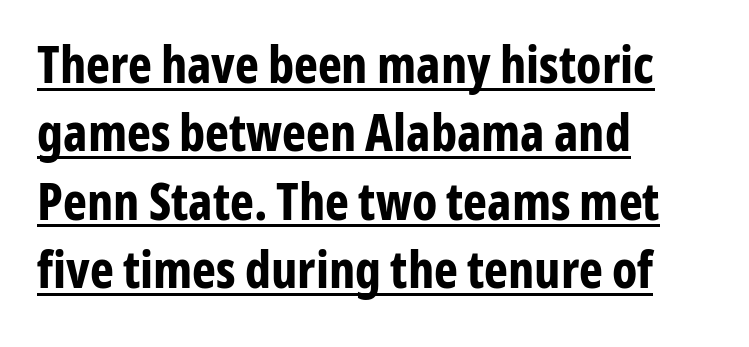
Q: Is the text bold? A: Yes.
Q: Is the text italic (slanted)? A: No, it is upright.
Q: Is the typeface a serif or a sans-serif typeface? A: Sans-serif.
Q: Is the text underlined? A: Yes.
Q: How is the paragraph aligned? A: Left-aligned.
Q: Is the spacing between letters normal or unusually wide? A: Normal.
Q: Is the spacing between lines tight, normal or loose? A: Normal.
Q: Width (condensed, normal, or wide)? A: Condensed.
Q: Stroke contrast? A: Low.
Q: x-height? A: Medium.
Q: Monospaced? A: No.
